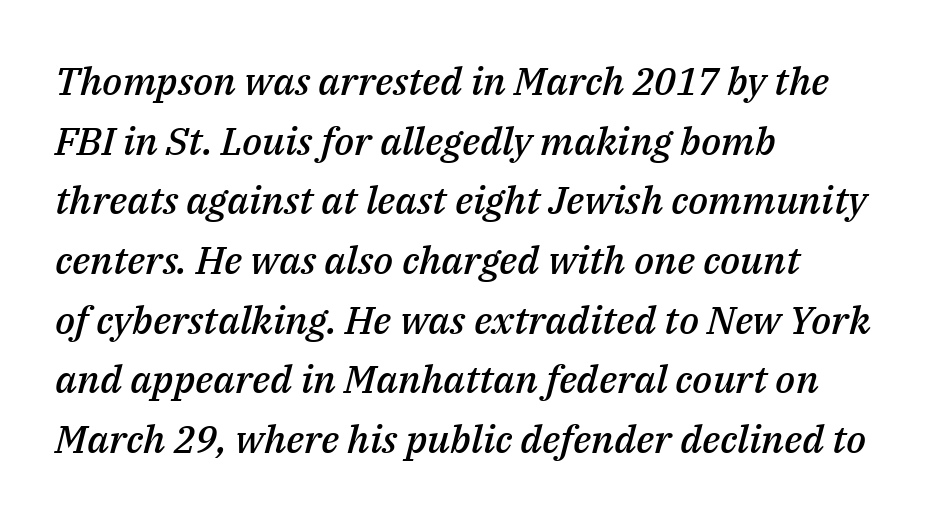
What stands out about the letter spacing? Nothing — it is the standard amount. The face used here is proportionally spaced, like ordinary book or web type. On the weight axis this lands at semibold, roughly 600. Compared with ordinary roman type, these characters are visibly tilted. Does the leading feel generous? No, just average.
